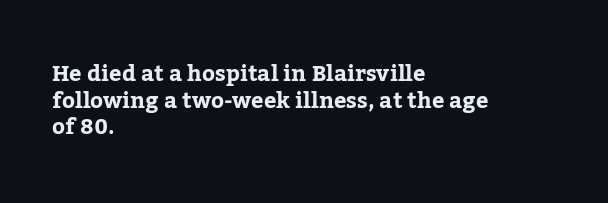
Q: Is the text italic (slanted)? A: No, it is upright.
Q: Is the text underlined? A: No.
Q: How is the paragraph aligned? A: Left-aligned.
Q: Is the spacing between letters normal or unusually wide? A: Normal.
